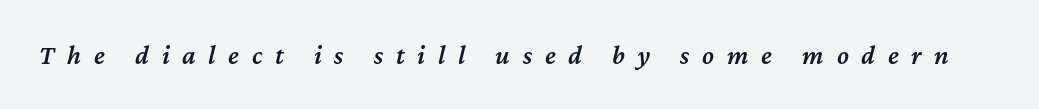
The image shows 27 px text type, italic (leaning right); set unusually wide letter spacing (+0.47 em), not underlined.
